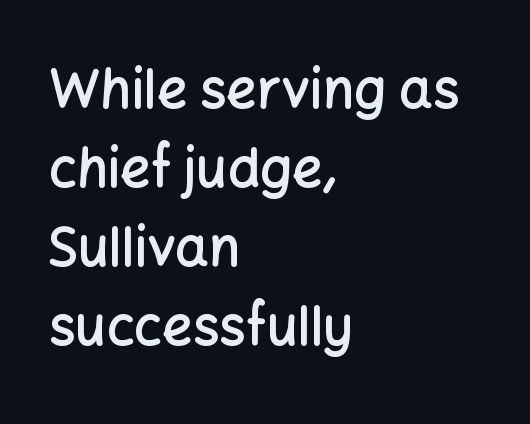
{"serif": "no", "italic": "no", "bold": "semi", "weight": "semibold", "width": "normal", "stroke_contrast": "low", "x_height": "medium", "monospaced": "no", "underline": "no", "align": "left", "line_spacing": "normal", "line_spacing_ratio": 1.49, "letter_spacing": "normal", "letter_spacing_em": 0.0, "glyph_px": 53}
